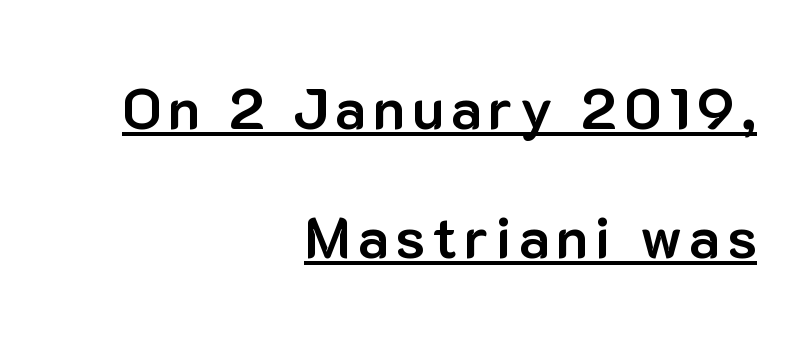
The paragraph shown leans on its right margin. Posture: straight, roman, zero tilt. A continuous stroke trails under the words, as in a hyperlink. Pretty heavy lettering here — definitely bold.
